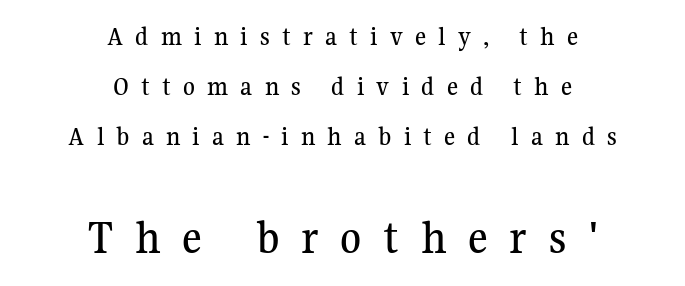
Observe the serifs anchoring each vertical stroke in this sample. Casual observation: everything's sitting right in the middle. Only glyphs here, with clear space below each row. Compare the two chunks: the lower has the greater cap height.
